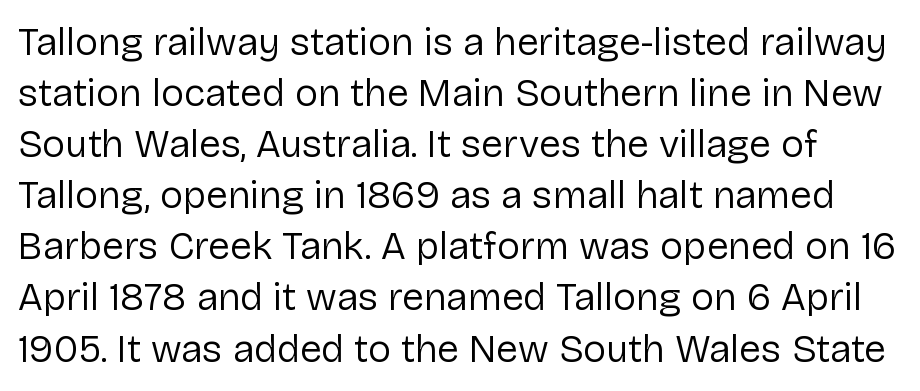
{"serif": "no", "italic": "no", "bold": "no", "weight": "regular", "width": "normal", "stroke_contrast": "low", "x_height": "medium", "monospaced": "no", "underline": "no", "line_spacing": "normal", "line_spacing_ratio": 1.31, "letter_spacing": "normal", "letter_spacing_em": 0.0, "glyph_px": 39}
